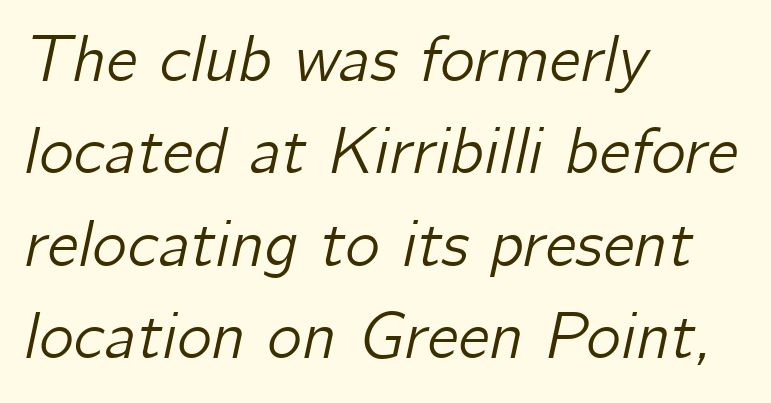
{"italic": "yes", "lean": "right", "slant_degrees": 12, "width": "normal", "stroke_contrast": "low", "x_height": "medium", "monospaced": "no", "underline": "no", "align": "left", "line_spacing": "normal", "line_spacing_ratio": 1.4, "letter_spacing": "normal", "letter_spacing_em": 0.0, "glyph_px": 66}
